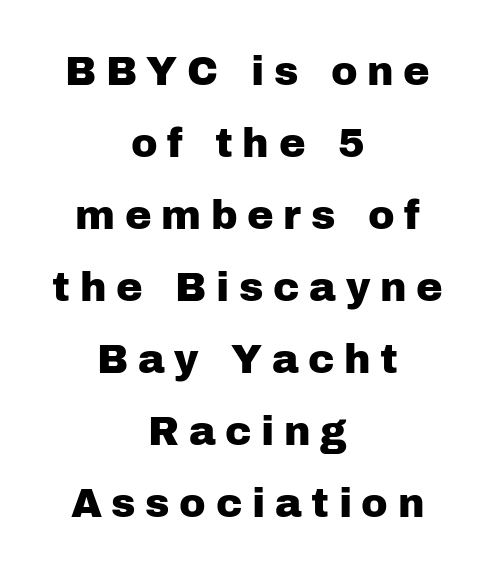
Descender tails drop into unmarked territory. To sum up the face: it is a sans, with no serifs. You could not count columns in this text — the font is proportionally spaced. If you folded the block vertically in half, each line would mirror itself in length. Posture: upright roman.
